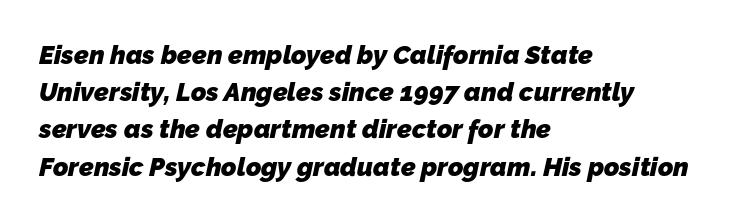
The image shows 26 px bold type; set left-aligned, normal line spacing (1.43x), normal letter spacing, not underlined.
